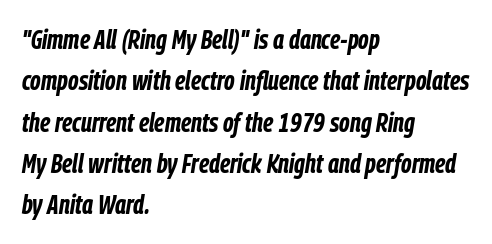
The image shows 27 px bold type, italic (leaning right); set left-aligned, normal line spacing (1.53x), normal letter spacing, not underlined.
